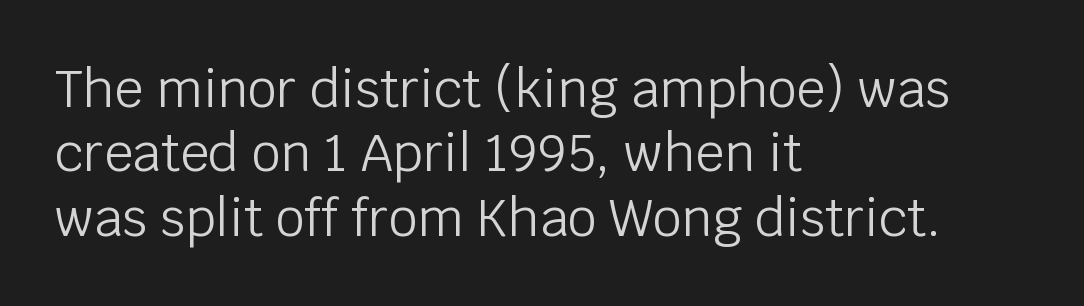
Q: Is the text bold? A: No.
Q: Is the text italic (slanted)? A: No, it is upright.
Q: Is the typeface a serif or a sans-serif typeface? A: Sans-serif.
Q: Is the text underlined? A: No.
Q: How is the paragraph aligned? A: Left-aligned.
Q: Is the spacing between letters normal or unusually wide? A: Normal.
Q: Is the spacing between lines tight, normal or loose? A: Normal.
Q: Width (condensed, normal, or wide)? A: Normal.
Q: Stroke contrast? A: Low.
Q: x-height? A: Large.
Q: Monospaced? A: No.
